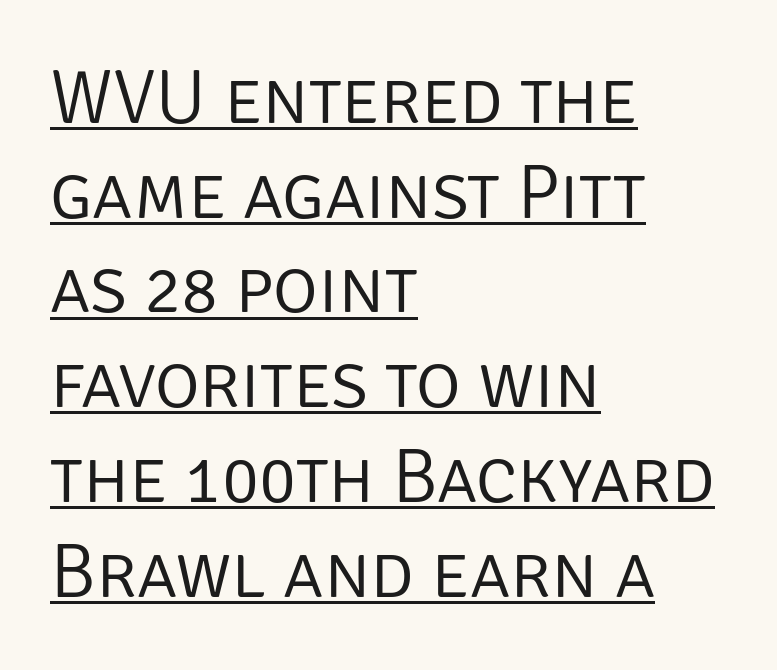
{"serif": "no", "italic": "no", "bold": "no", "weight": "light", "width": "normal", "stroke_contrast": "low", "x_height": "large", "monospaced": "no", "underline": "yes", "align": "left", "line_spacing_ratio": 1.23, "letter_spacing": "normal", "letter_spacing_em": 0.0, "glyph_px": 77}
